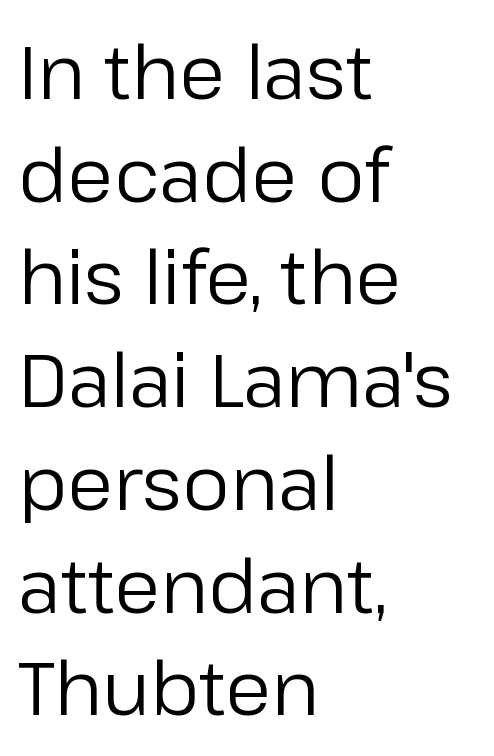
Words appear dense and cohesive because spacing is normal. Varying glyph widths throughout — classic text-font behaviour. These lines were composed using upright roman letters. Type style note: lacks serifs. Leading: standard. The zone under the glyphs is completely vacant.
